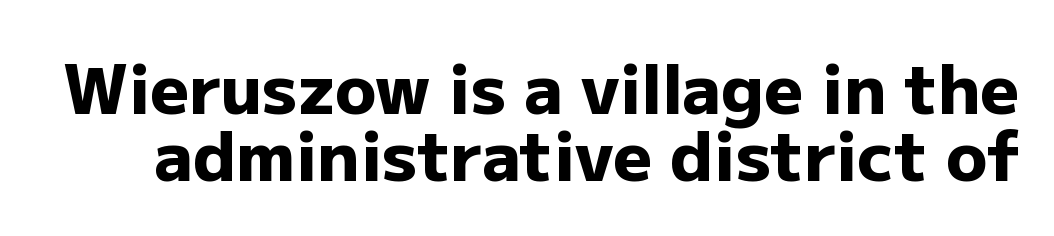
{"serif": "no", "italic": "no", "bold": "yes", "weight": "heavy", "width": "normal", "stroke_contrast": "low", "x_height": "medium", "monospaced": "no", "underline": "no", "line_spacing": "tight", "line_spacing_ratio": 0.98, "letter_spacing": "normal", "letter_spacing_em": 0.0, "glyph_px": 68}
